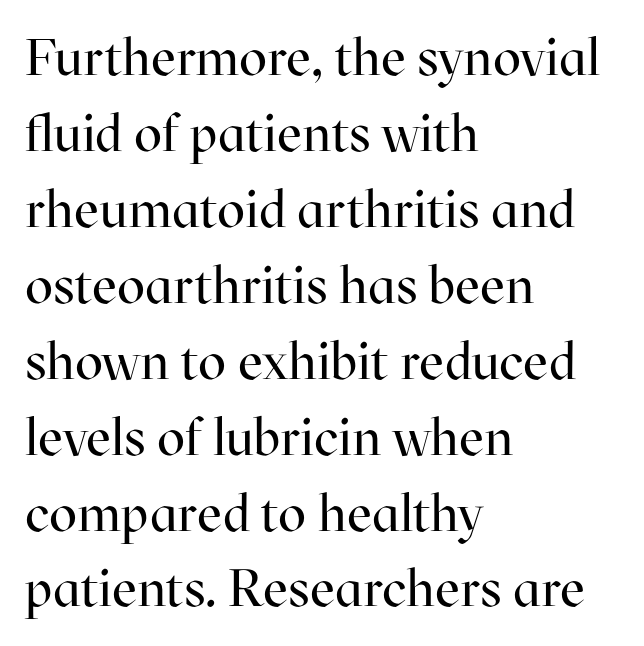
Q: Is the text bold? A: No.
Q: Is the text italic (slanted)? A: No, it is upright.
Q: Is the typeface a serif or a sans-serif typeface? A: Serif.
Q: Is the text underlined? A: No.
Q: How is the paragraph aligned? A: Left-aligned.
Q: Is the spacing between letters normal or unusually wide? A: Normal.
Q: Is the spacing between lines tight, normal or loose? A: Normal.
Q: Width (condensed, normal, or wide)? A: Normal.
Q: Stroke contrast? A: High.
Q: x-height? A: Medium.
Q: Monospaced? A: No.
